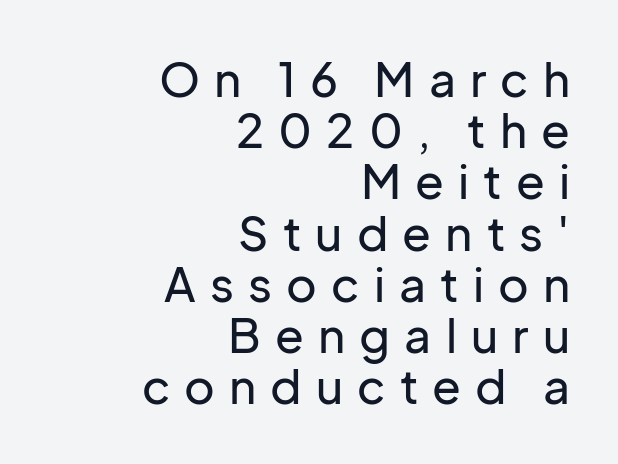
The image shows 47 px sans-serif type, upright; set right-aligned, tight line spacing (1.09x), unusually wide letter spacing (+0.3 em), not underlined; low stroke contrast and a medium x-height.
